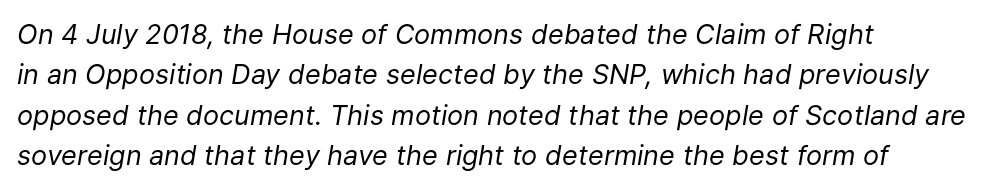
Q: Is the text bold? A: No.
Q: Is the text italic (slanted)? A: Yes, it leans right by about 9 degrees.
Q: Is the text underlined? A: No.
Q: How is the paragraph aligned? A: Left-aligned.
Q: Is the spacing between letters normal or unusually wide? A: Normal.
Q: Is the spacing between lines tight, normal or loose? A: Normal.
